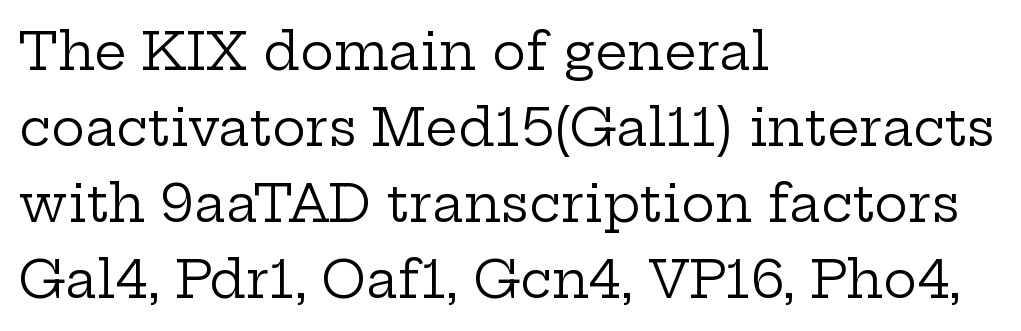
The image shows 51 px regular-weight, wide serif type, upright; set left-aligned, normal line spacing (1.49x), normal letter spacing, not underlined; low stroke contrast and a medium x-height.
